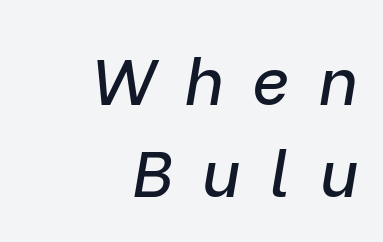
Q: Is the text italic (slanted)? A: Yes, it leans right by about 9 degrees.
Q: Is the text underlined? A: No.
Q: How is the paragraph aligned? A: Right-aligned.
Q: Is the spacing between letters normal or unusually wide? A: Unusually wide.
Q: Is the spacing between lines tight, normal or loose? A: Normal.
Q: Width (condensed, normal, or wide)? A: Normal.
Q: Stroke contrast? A: Low.
Q: x-height? A: Medium.
Q: Monospaced? A: No.
